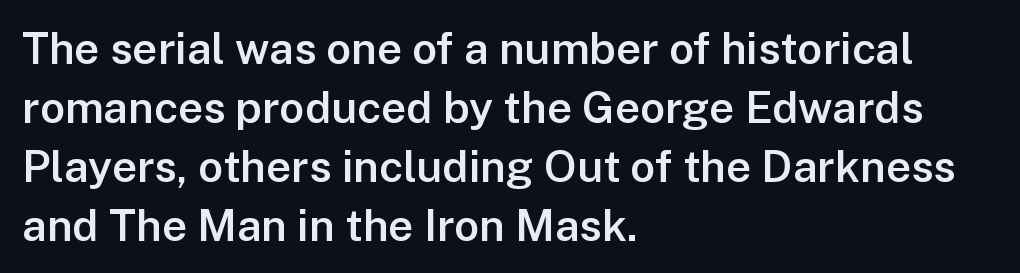
Q: Is the text bold? A: Semi-bold.
Q: Is the text italic (slanted)? A: No, it is upright.
Q: Is the typeface a serif or a sans-serif typeface? A: Sans-serif.
Q: Is the text underlined? A: No.
Q: How is the paragraph aligned? A: Left-aligned.
Q: Is the spacing between letters normal or unusually wide? A: Normal.
Q: Is the spacing between lines tight, normal or loose? A: Normal.
Q: Width (condensed, normal, or wide)? A: Normal.
Q: Stroke contrast? A: Low.
Q: x-height? A: Medium.
Q: Monospaced? A: No.
